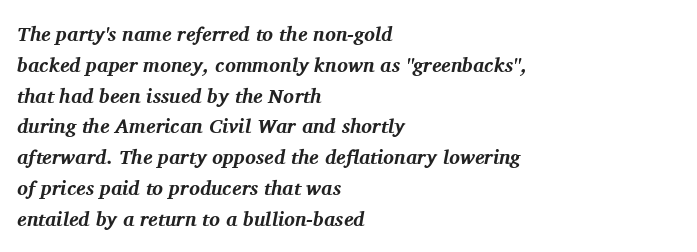
Q: Is the text bold? A: Yes.
Q: Is the text italic (slanted)? A: Yes, it leans right by about 11 degrees.
Q: Is the text underlined? A: No.
Q: How is the paragraph aligned? A: Left-aligned.
Q: Is the spacing between letters normal or unusually wide? A: Normal.
Q: Is the spacing between lines tight, normal or loose? A: Normal.
